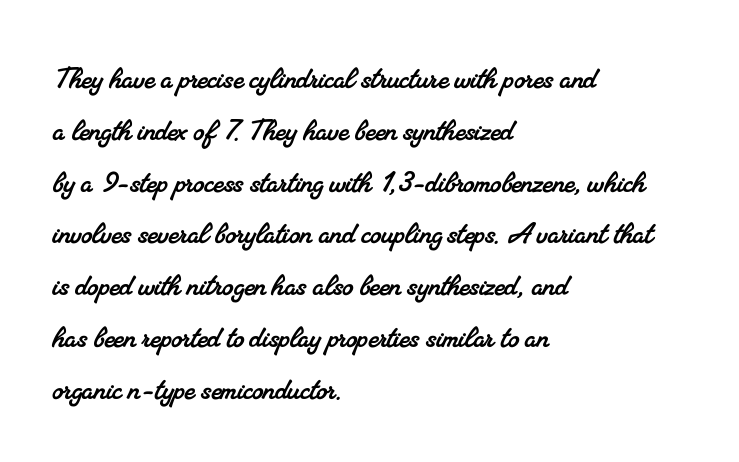
Q: Is the typeface a serif or a sans-serif typeface? A: Serif.
Q: Is the text underlined? A: No.
Q: How is the paragraph aligned? A: Left-aligned.
Q: Is the spacing between letters normal or unusually wide? A: Normal.
Q: Is the spacing between lines tight, normal or loose? A: Normal.
Q: Width (condensed, normal, or wide)? A: Normal.
Q: Stroke contrast? A: Medium.
Q: x-height? A: Small.
Q: Monospaced? A: No.
